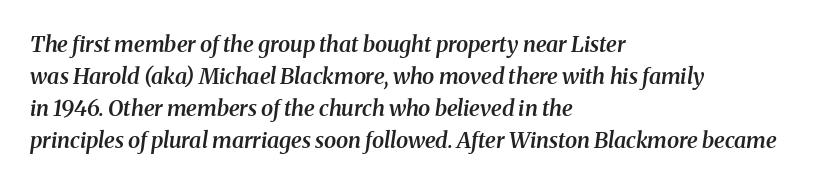
No word sits above an underline. Compared with a centered layout, this one pins lines to the left instead. A typesetter would call this zero additional tracking. Successive baselines arrive at the customary interval.
